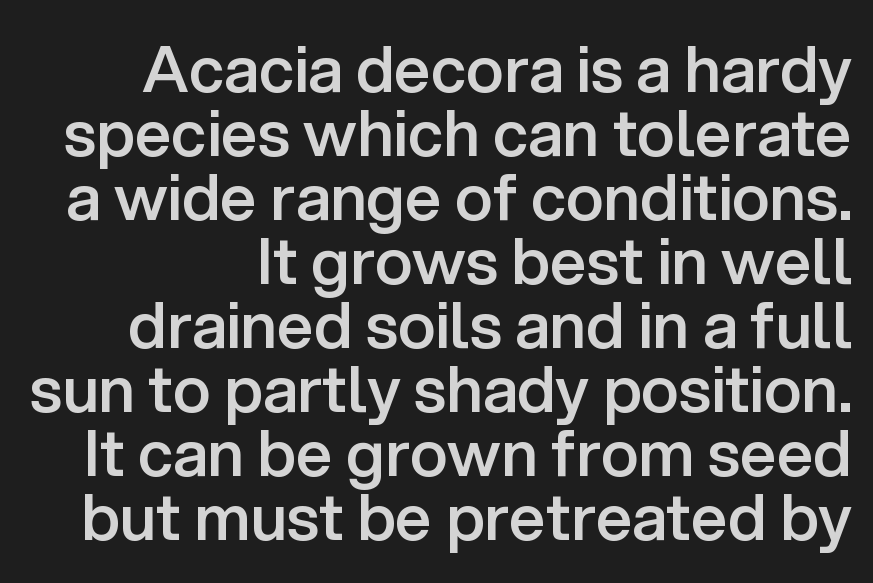
The image shows 64 px semibold sans-serif type, upright; set tight line spacing (1.0x), normal letter spacing, not underlined; low stroke contrast and a medium x-height.
